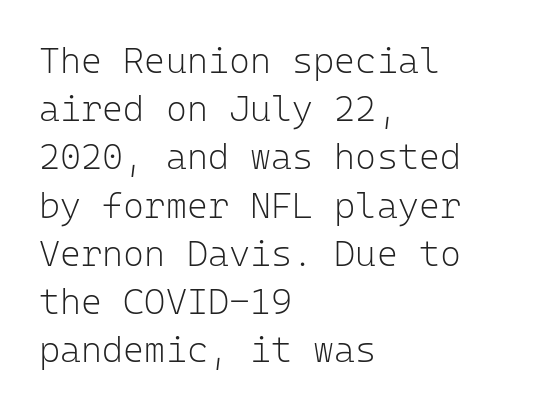
{"serif": "no", "italic": "no", "bold": "no", "weight": "light", "width": "normal", "stroke_contrast": "low", "x_height": "medium", "monospaced": "yes", "underline": "no", "align": "left", "line_spacing": "normal", "line_spacing_ratio": 1.34, "letter_spacing": "normal", "letter_spacing_em": 0.0, "glyph_px": 36}
